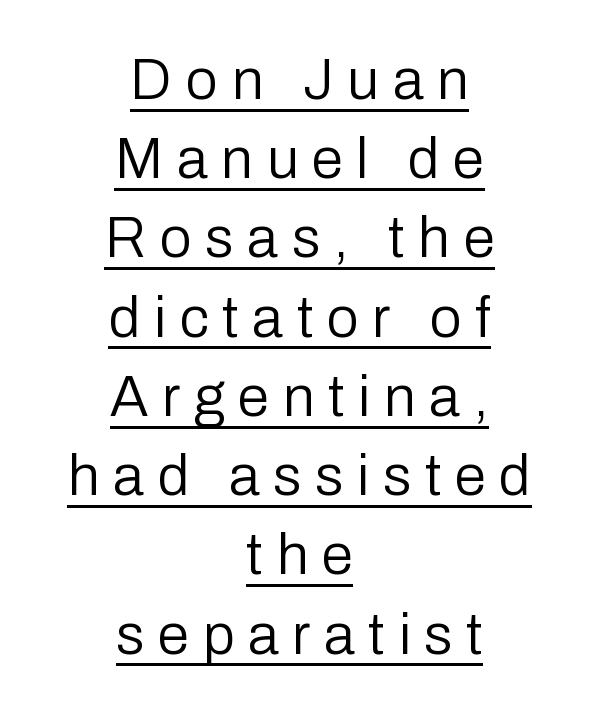
A typesetter would mark this as roman, not italic. Underlining? Definitely there. The setting favours the middle, as headings and verse often do. The space between consecutive lines is moderate.
